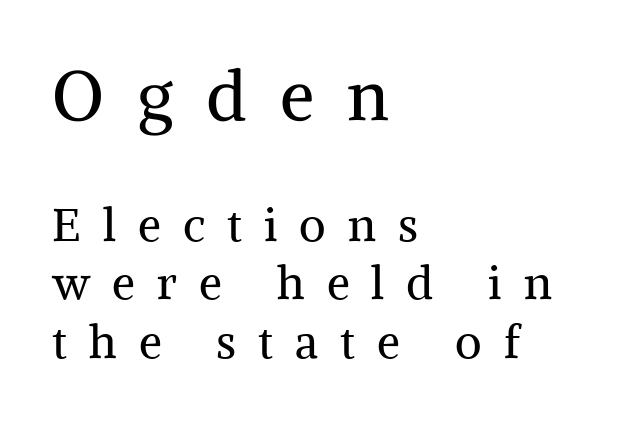
Q: Is the text bold? A: No.
Q: Is the text italic (slanted)? A: No, it is upright.
Q: Is the typeface a serif or a sans-serif typeface? A: Serif.
Q: Is the text underlined? A: No.
Q: How is the paragraph aligned? A: Left-aligned.
Q: Is the spacing between letters normal or unusually wide? A: Unusually wide.
Q: Is the spacing between lines tight, normal or loose? A: Normal.
Q: Which block of text is set in a larger size, the first (top) or the second (bottom)? A: The first (top) one.
Q: Width (condensed, normal, or wide)? A: Normal.
Q: Stroke contrast? A: Medium.
Q: x-height? A: Medium.
Q: Monospaced? A: No.
